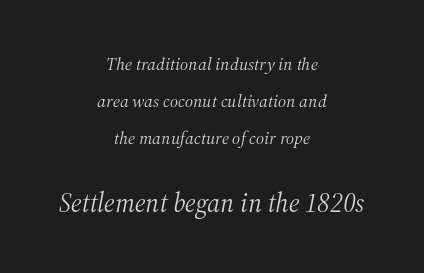
Observe the lean: these are italic letterforms. The string is rendered with underlining switched off. The later block is typeset at a bigger size than the earlier block. In terms of leading, this rendering errs on the spacious side.
